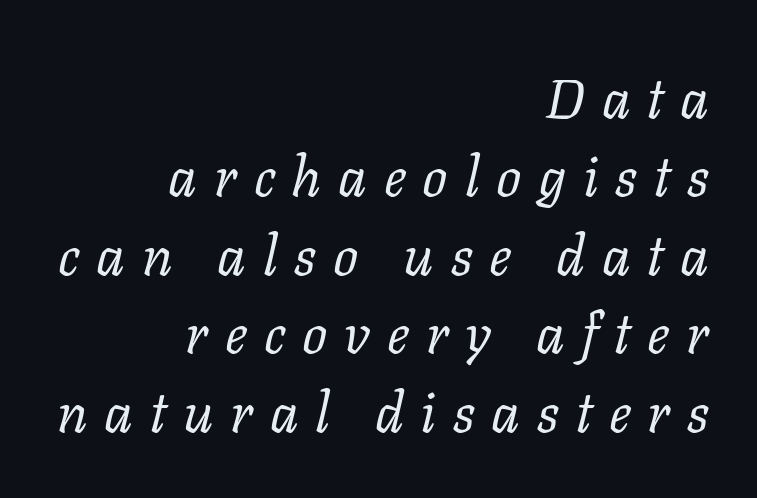
{"serif": "yes", "italic": "yes", "lean": "right", "slant_degrees": 11, "bold": "no", "weight": "regular", "width": "normal", "stroke_contrast": "low", "x_height": "medium", "monospaced": "no", "underline": "no", "align": "right", "line_spacing": "normal", "line_spacing_ratio": 1.4, "letter_spacing": "wide", "letter_spacing_em": 0.3, "glyph_px": 56}
